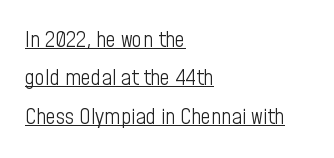
The image shows 22 px text type, upright; set left-aligned, line spacing 1.74x, normal letter spacing, underlined.
